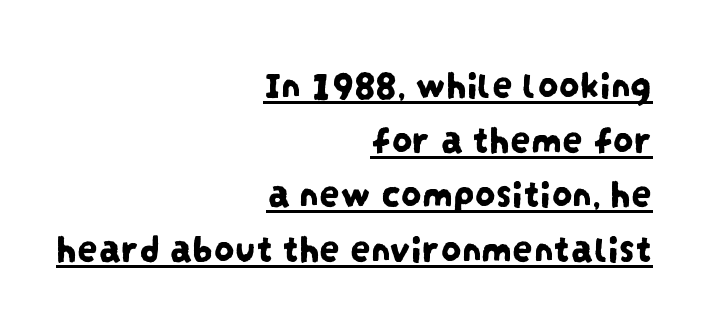
Q: Is the typeface a serif or a sans-serif typeface? A: Sans-serif.
Q: Is the text underlined? A: Yes.
Q: How is the paragraph aligned? A: Right-aligned.
Q: Is the spacing between letters normal or unusually wide? A: Normal.
Q: Is the spacing between lines tight, normal or loose? A: Normal.
Q: Width (condensed, normal, or wide)? A: Condensed.
Q: Stroke contrast? A: Low.
Q: x-height? A: Large.
Q: Monospaced? A: No.
